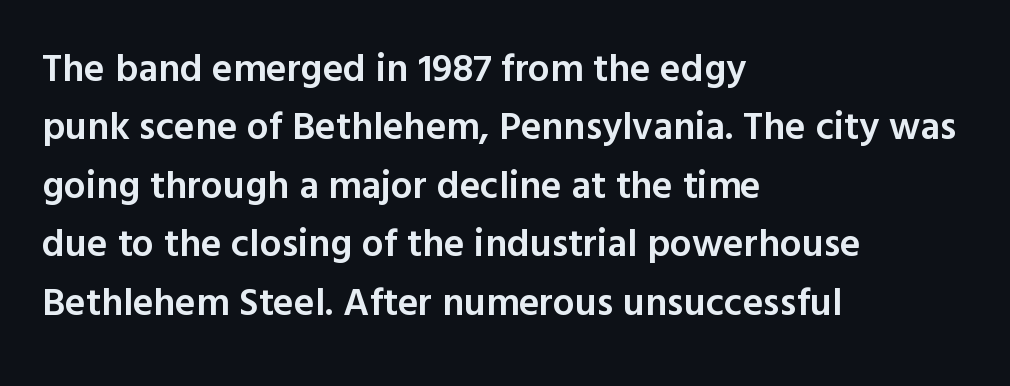
The image shows 39 px semibold sans-serif type, upright; set left-aligned, normal line spacing (1.5x), normal letter spacing, not underlined; a medium x-height.
